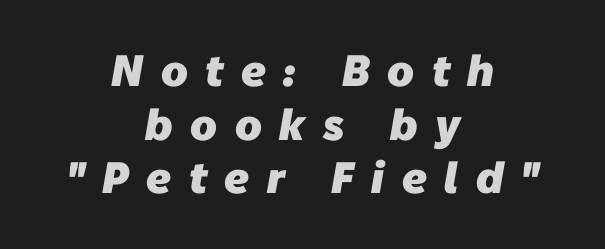
Q: Is the text bold? A: Yes.
Q: Is the typeface a serif or a sans-serif typeface? A: Sans-serif.
Q: Is the text underlined? A: No.
Q: How is the paragraph aligned? A: Centered.
Q: Is the spacing between letters normal or unusually wide? A: Unusually wide.
Q: Width (condensed, normal, or wide)? A: Normal.
Q: Stroke contrast? A: Low.
Q: x-height? A: Medium.
Q: Monospaced? A: No.
